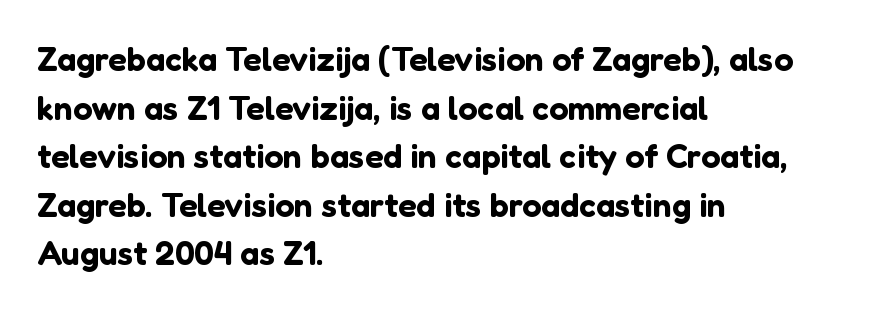
The image shows 34 px sans-serif type, upright; set left-aligned, normal line spacing (1.43x), normal letter spacing, not underlined; low stroke contrast and a medium x-height.
